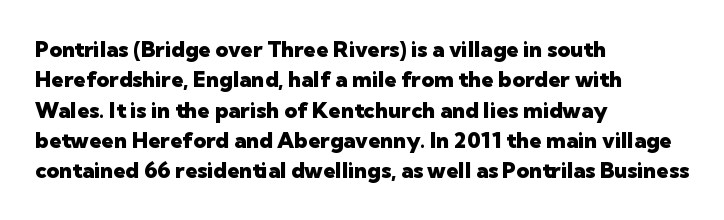
The paragraph shown leans on its left margin. The glyphs have the mass of a bold cut. How are the letters spaced? Ordinarily, with no added tracking. This sample uses an upright cut, with every glyph sitting square on the baseline.
